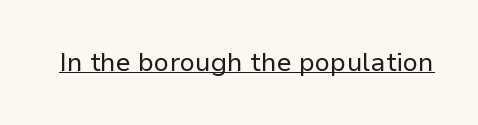
The image shows 26 px text type, upright; set normal letter spacing, underlined.
